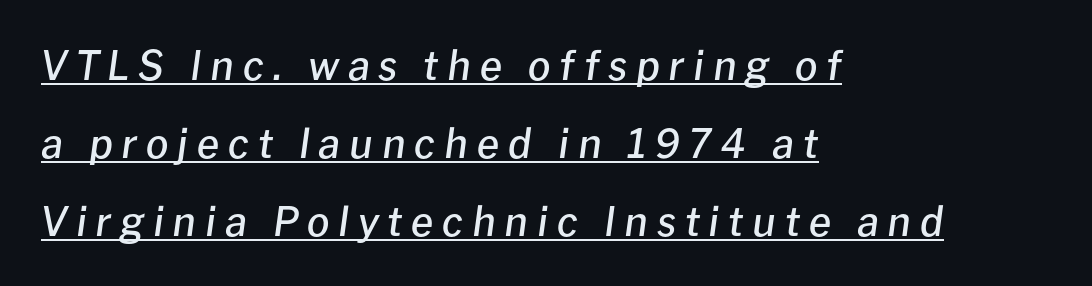
Interline gaps are noticeably wide in this sample. This sample has the flowing, uneven cadence of proportional lettering. Slant detected: the letters are inclined. You can see a thin bar hugging the bottom of the glyphs.
